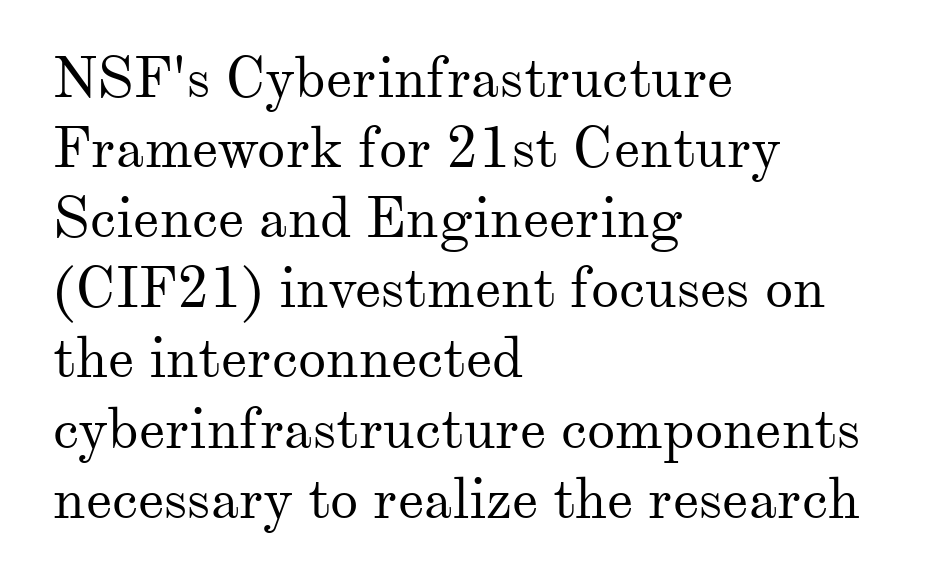
{"serif": "yes", "italic": "no", "bold": "no", "weight": "regular", "width": "normal", "stroke_contrast": "medium", "x_height": "small", "monospaced": "no", "underline": "no", "align": "left", "line_spacing_ratio": 1.23, "letter_spacing": "normal", "letter_spacing_em": 0.0, "glyph_px": 57}
